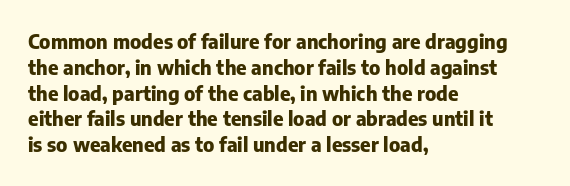
A typesetter would call this zero additional tracking. A classic flush-left, rag-right setting is used for this passage. The letters stand upright; this is a roman face. The glyphs are unaccompanied by any horizontal stroke below them. Line spacing here is normal.
